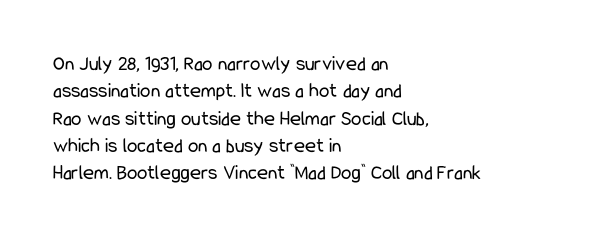
The image shows 21 px text type, upright; set left-aligned, normal line spacing (1.3x), normal letter spacing, not underlined.
